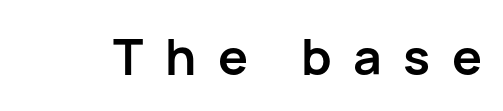
{"serif": "no", "italic": "no", "bold": "yes", "weight": "semibold", "width": "normal", "stroke_contrast": "low", "x_height": "medium", "monospaced": "no", "underline": "no", "letter_spacing": "wide", "letter_spacing_em": 0.43, "glyph_px": 50}
